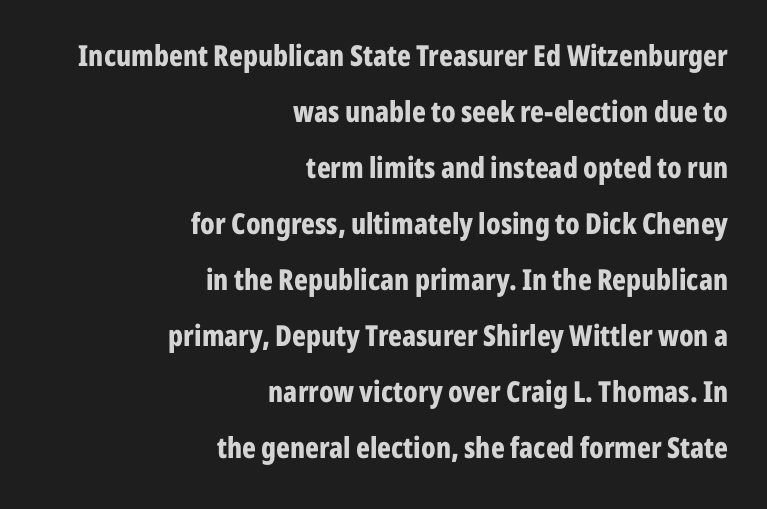
Q: Is the text bold? A: Yes.
Q: Is the text italic (slanted)? A: No, it is upright.
Q: Is the typeface a serif or a sans-serif typeface? A: Sans-serif.
Q: Is the text underlined? A: No.
Q: How is the paragraph aligned? A: Right-aligned.
Q: Is the spacing between letters normal or unusually wide? A: Normal.
Q: Is the spacing between lines tight, normal or loose? A: Loose.
Q: Width (condensed, normal, or wide)? A: Condensed.
Q: Stroke contrast? A: Low.
Q: x-height? A: Medium.
Q: Monospaced? A: No.
